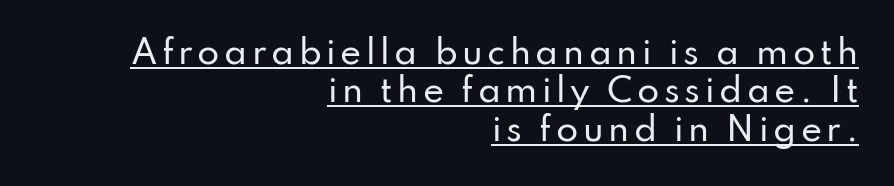
{"serif": "no", "italic": "no", "width": "normal", "stroke_contrast": "low", "x_height": "small", "monospaced": "no", "underline": "yes", "align": "right", "line_spacing_ratio": 1.2, "glyph_px": 32}
